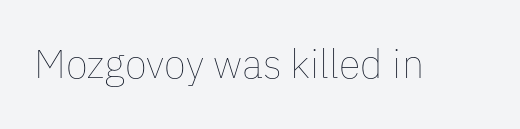
Q: Is the text bold? A: No.
Q: Is the text italic (slanted)? A: No, it is upright.
Q: Is the text underlined? A: No.
Q: Is the spacing between letters normal or unusually wide? A: Normal.
Q: Width (condensed, normal, or wide)? A: Normal.
Q: Stroke contrast? A: Low.
Q: x-height? A: Medium.
Q: Monospaced? A: No.
